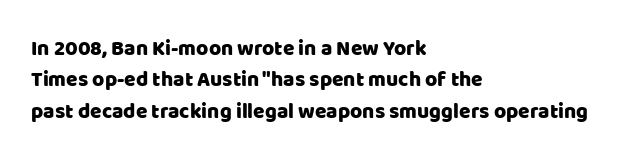
The image shows 21 px text type, upright; set left-aligned, normal line spacing (1.49x), normal letter spacing, not underlined.
